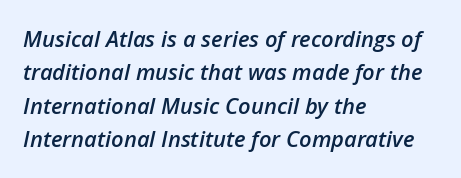
This rendering uses left alignment, leaving the right contour irregular. Compared with ordinary roman type, these characters are visibly tilted. The letterforms sit shoulder to shoulder at normal distance. Heft: intermediate — a semibold.
